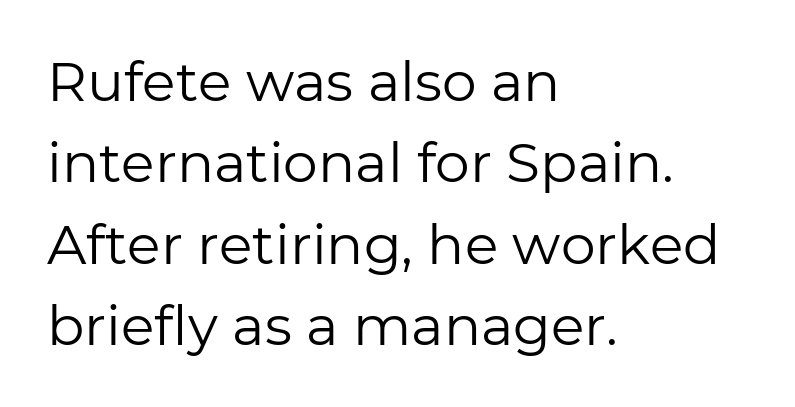
The image shows 55 px regular-weight sans-serif type, upright; set left-aligned, normal line spacing (1.48x), normal letter spacing, not underlined; low stroke contrast and a medium x-height.
